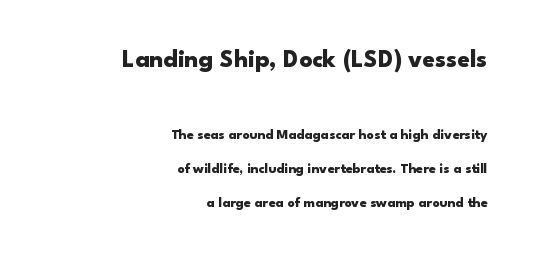
The gaps between neighbouring characters are ordinary and unremarkable. Quick note: interline space is abundant. Is the type bold? Yes — the strokes are clearly thick and heavy. Type without underlining.
